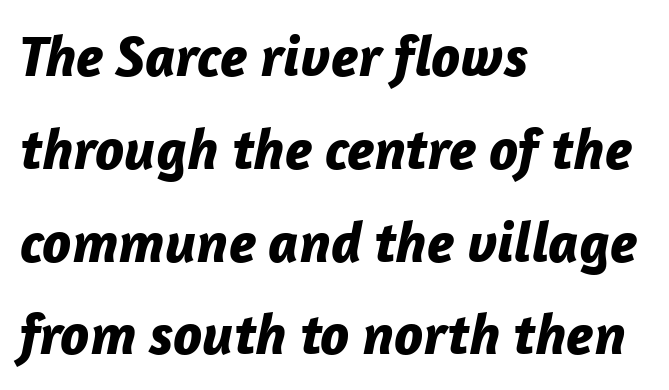
You could not count columns in this text — the font is proportionally spaced. How are the letters spaced? Ordinarily, with no added tracking. An italicized treatment has been applied to the whole sample. Compared with an ordinary text face, these strokes are far heavier — a full bold.
